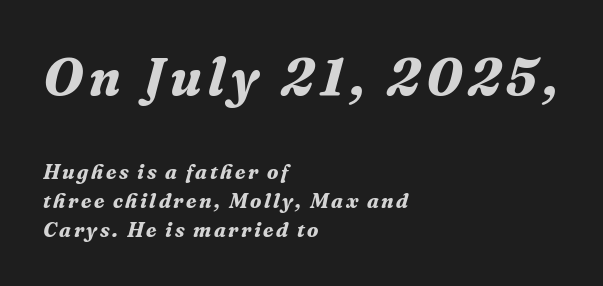
Q: Is the text bold? A: Yes.
Q: Is the text italic (slanted)? A: Yes, it leans right by about 16 degrees.
Q: Is the typeface a serif or a sans-serif typeface? A: Serif.
Q: Is the text underlined? A: No.
Q: How is the paragraph aligned? A: Left-aligned.
Q: Is the spacing between lines tight, normal or loose? A: Normal.
Q: Which block of text is set in a larger size, the first (top) or the second (bottom)? A: The first (top) one.
Q: Width (condensed, normal, or wide)? A: Normal.
Q: Stroke contrast? A: Medium.
Q: x-height? A: Medium.
Q: Monospaced? A: No.
